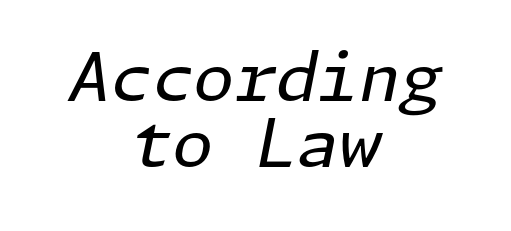
{"italic": "yes", "lean": "right", "slant_degrees": 11, "bold": "no", "weight": "regular", "width": "normal", "stroke_contrast": "low", "x_height": "medium", "underline": "no", "align": "center", "line_spacing": "tight", "line_spacing_ratio": 0.99, "letter_spacing": "normal", "letter_spacing_em": 0.0, "glyph_px": 67}
